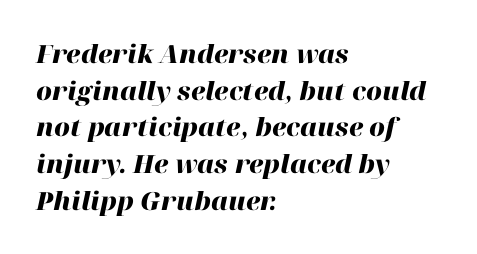
{"italic": "yes", "lean": "right", "slant_degrees": 12, "bold": "yes", "underline": "no", "align": "left", "line_spacing": "normal", "line_spacing_ratio": 1.47, "letter_spacing": "normal", "letter_spacing_em": 0.0, "glyph_px": 25}
